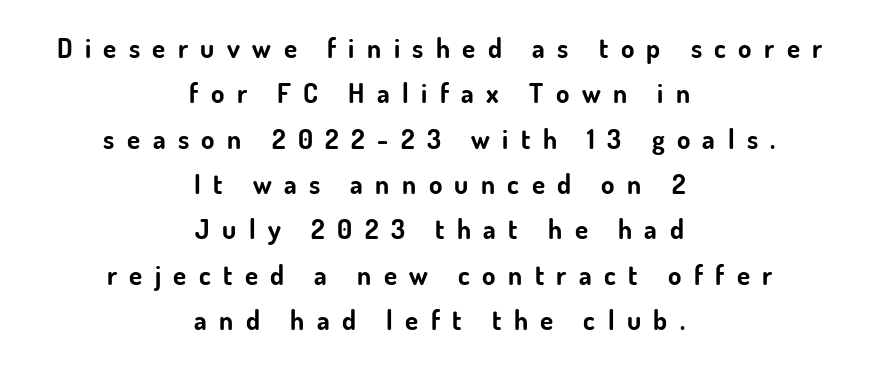
{"italic": "no", "bold": "yes", "underline": "no", "align": "center", "line_spacing": "normal", "line_spacing_ratio": 1.68, "letter_spacing": "wide", "letter_spacing_em": 0.46, "glyph_px": 27}
